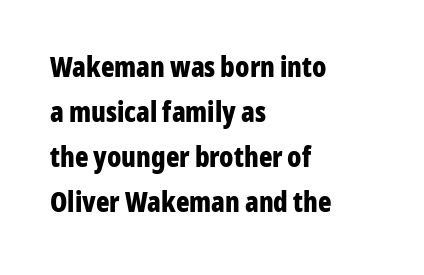
The image shows 28 px bold, condensed sans-serif type, upright; set left-aligned, normal line spacing (1.61x), normal letter spacing, not underlined; low stroke contrast and a medium x-height.
